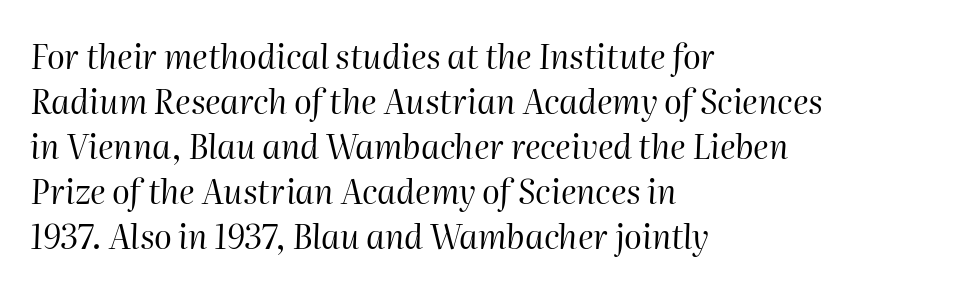
Q: Is the text bold? A: No.
Q: Is the text italic (slanted)? A: Yes, it leans right by about 2 degrees.
Q: Is the text underlined? A: No.
Q: How is the paragraph aligned? A: Left-aligned.
Q: Is the spacing between letters normal or unusually wide? A: Normal.
Q: Is the spacing between lines tight, normal or loose? A: Normal.
Q: Width (condensed, normal, or wide)? A: Normal.
Q: Stroke contrast? A: High.
Q: x-height? A: Medium.
Q: Monospaced? A: No.
